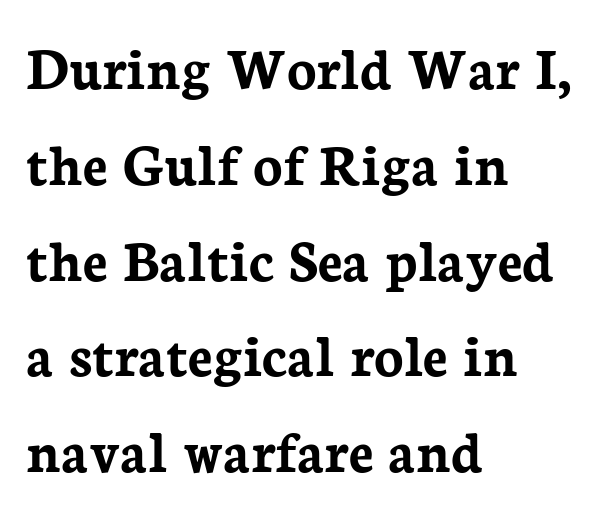
The image shows 61 px semibold serif type, upright; set left-aligned, normal line spacing (1.57x), normal letter spacing, not underlined; low stroke contrast and a medium x-height.
